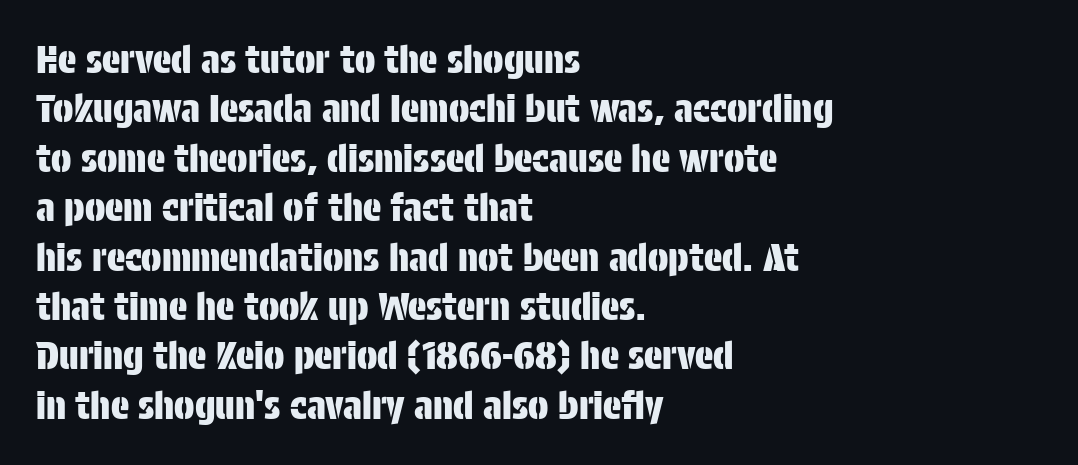
The image shows 38 px condensed sans-serif type, upright; set left-aligned, normal line spacing (1.3x), normal letter spacing, not underlined; low stroke contrast and a large x-height.
